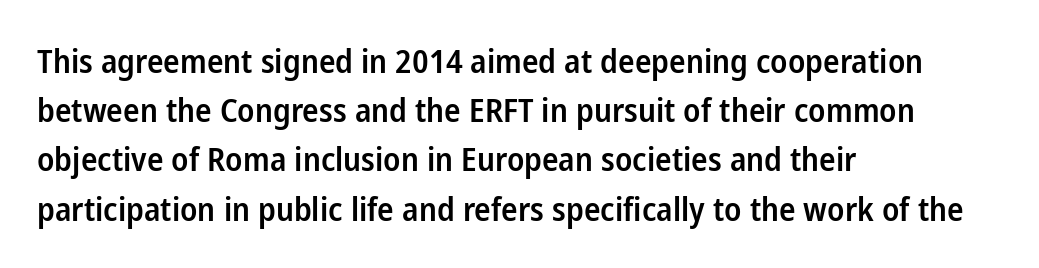
{"serif": "no", "italic": "no", "bold": "semi", "weight": "semibold", "width": "condensed", "stroke_contrast": "low", "x_height": "medium", "monospaced": "no", "underline": "no", "align": "left", "line_spacing": "normal", "line_spacing_ratio": 1.49, "letter_spacing": "normal", "letter_spacing_em": 0.0, "glyph_px": 33}
